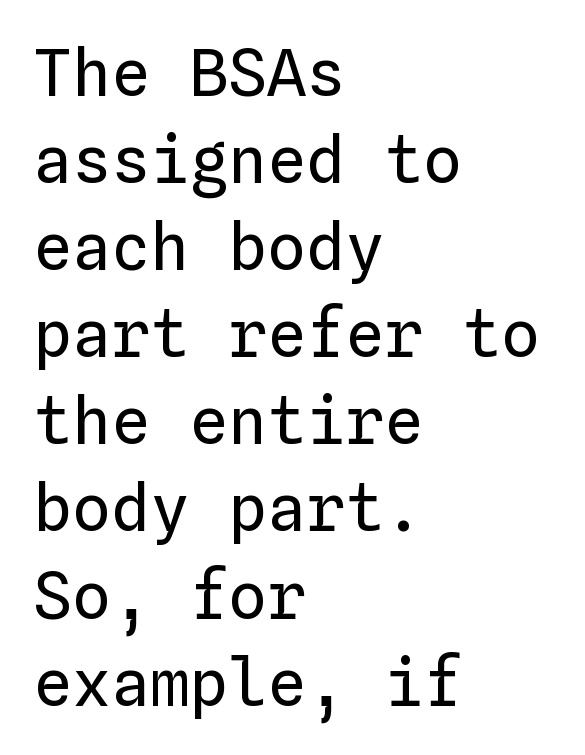
No extra ink here — the face is not bold. Line spacing here is normal. Fixed-width glyphs throughout — classic coding-font behaviour. Characters follow at the spacing the type designer built in.
